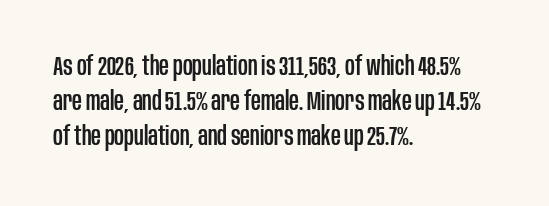
In CSS terms this would be text-align: left. Does the lettering tilt? It doesn't — this is upright. The strip under each line holds only bare page. Each word holds together tightly as a unit, with standard inter-letter gaps. These lines sit exactly where default settings would place them.
